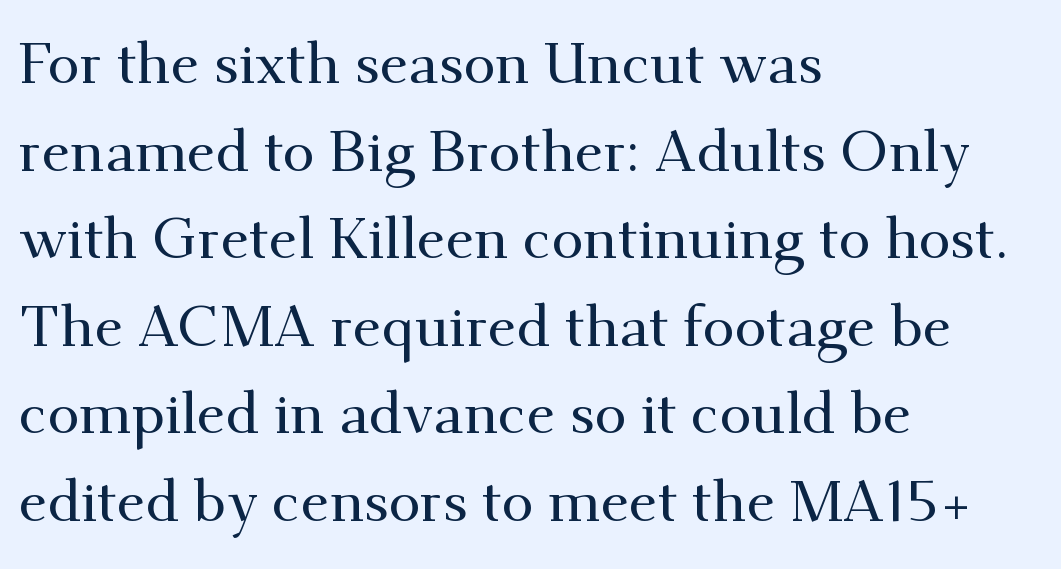
This is serif lettering, the kind often seen in printed books. One-word summary of the alignment: left. Check the space under the baseline: it is left empty. Style check: upright. The designer left line spacing at the default. You could not count columns in this text — the font is proportionally spaced.
